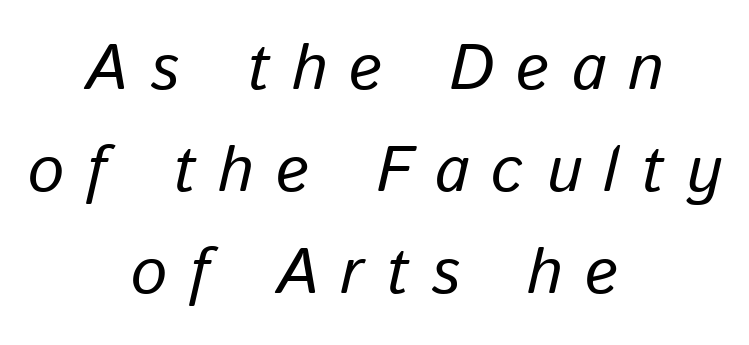
The image shows 64 px regular-weight type, italic (leaning right); set centered, normal line spacing (1.59x), unusually wide letter spacing (+0.35 em), not underlined; low stroke contrast and a medium x-height.
